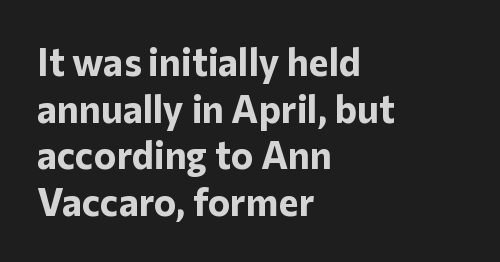
The specimen reads as upright at a glance. Unmarked baselines from the first word to the last. There is no visible air inserted between adjacent glyphs. Is this a fixed-width face? No — the glyphs have proportional, varying widths.
